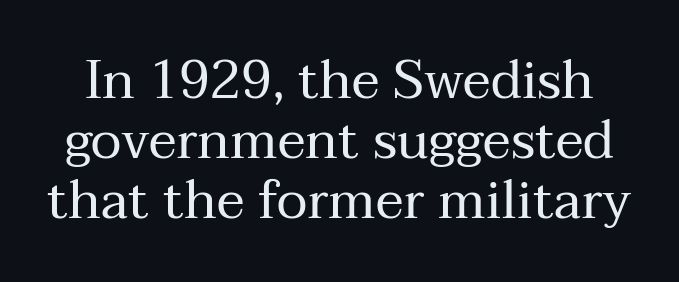
Q: Is the text bold? A: No.
Q: Is the text italic (slanted)? A: No, it is upright.
Q: Is the typeface a serif or a sans-serif typeface? A: Serif.
Q: Is the text underlined? A: No.
Q: Is the spacing between letters normal or unusually wide? A: Normal.
Q: Is the spacing between lines tight, normal or loose? A: Tight.
Q: Width (condensed, normal, or wide)? A: Normal.
Q: Stroke contrast? A: Medium.
Q: x-height? A: Medium.
Q: Monospaced? A: No.
